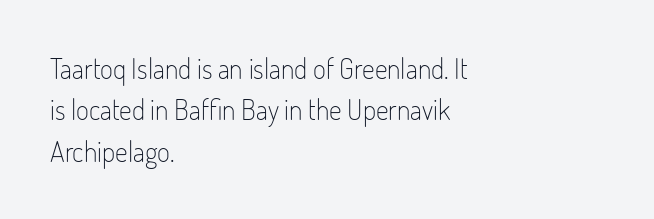
The image shows 28 px light, condensed sans-serif type, upright; set left-aligned, normal line spacing (1.48x), normal letter spacing, not underlined; low stroke contrast and a small x-height.
